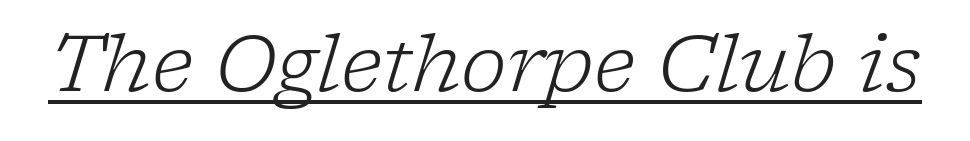
Q: Is the text bold? A: No.
Q: Is the text italic (slanted)? A: Yes, it leans right by about 17 degrees.
Q: Is the typeface a serif or a sans-serif typeface? A: Serif.
Q: Is the text underlined? A: Yes.
Q: Is the spacing between letters normal or unusually wide? A: Normal.
Q: Width (condensed, normal, or wide)? A: Normal.
Q: Stroke contrast? A: Low.
Q: x-height? A: Medium.
Q: Monospaced? A: No.
